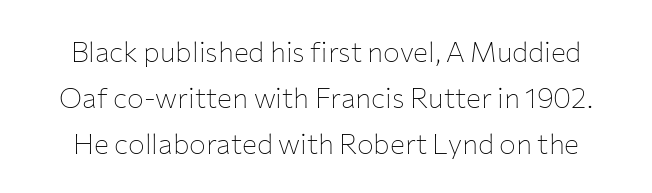
The image shows 28 px thin sans-serif type, upright; set normal line spacing (1.64x), normal letter spacing, not underlined; low stroke contrast and a medium x-height.
